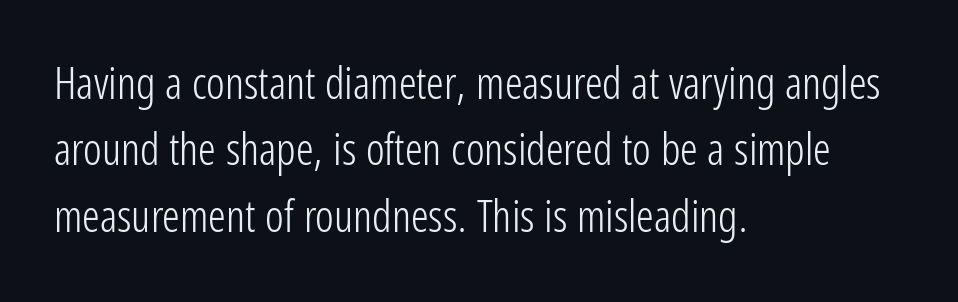
Q: Is the text bold? A: No.
Q: Is the text italic (slanted)? A: No, it is upright.
Q: Is the typeface a serif or a sans-serif typeface? A: Sans-serif.
Q: Is the text underlined? A: No.
Q: How is the paragraph aligned? A: Left-aligned.
Q: Is the spacing between letters normal or unusually wide? A: Normal.
Q: Is the spacing between lines tight, normal or loose? A: Normal.
Q: Width (condensed, normal, or wide)? A: Condensed.
Q: Stroke contrast? A: Low.
Q: x-height? A: Medium.
Q: Monospaced? A: No.
